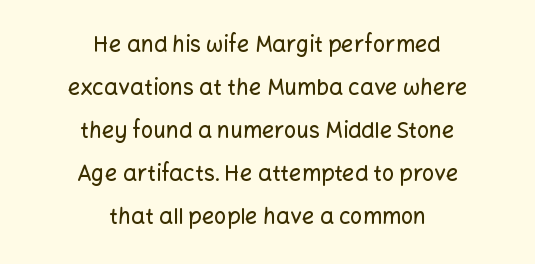
Compared with typical body copy, the letter spacing here is the same. Compared with typical paragraphs, the rows here are farther apart. Italic: no, the glyphs are upright roman. The passage is arranged like a title page — every line centered. Check under the words: just untouched page.
